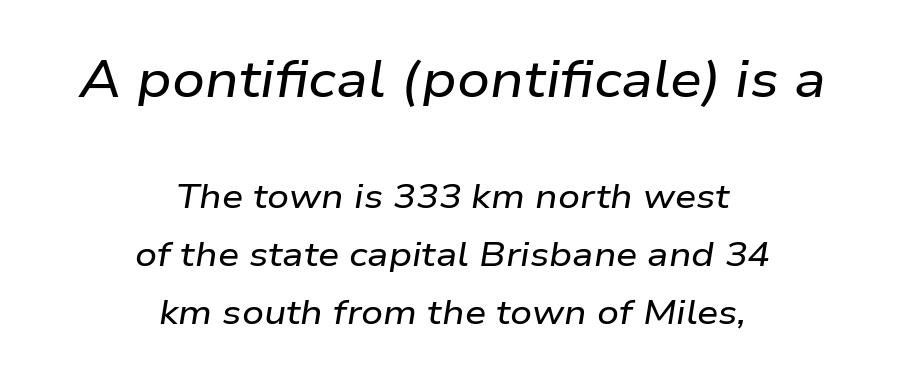
{"italic": "yes", "lean": "right", "slant_degrees": 9, "width": "wide", "stroke_contrast": "low", "x_height": "medium", "monospaced": "no", "underline": "no", "align": "center", "line_spacing_ratio": 1.71, "letter_spacing": "normal", "letter_spacing_em": 0.0, "larger_block": "first", "size_ratio": 1.5, "glyph_px": 51}
